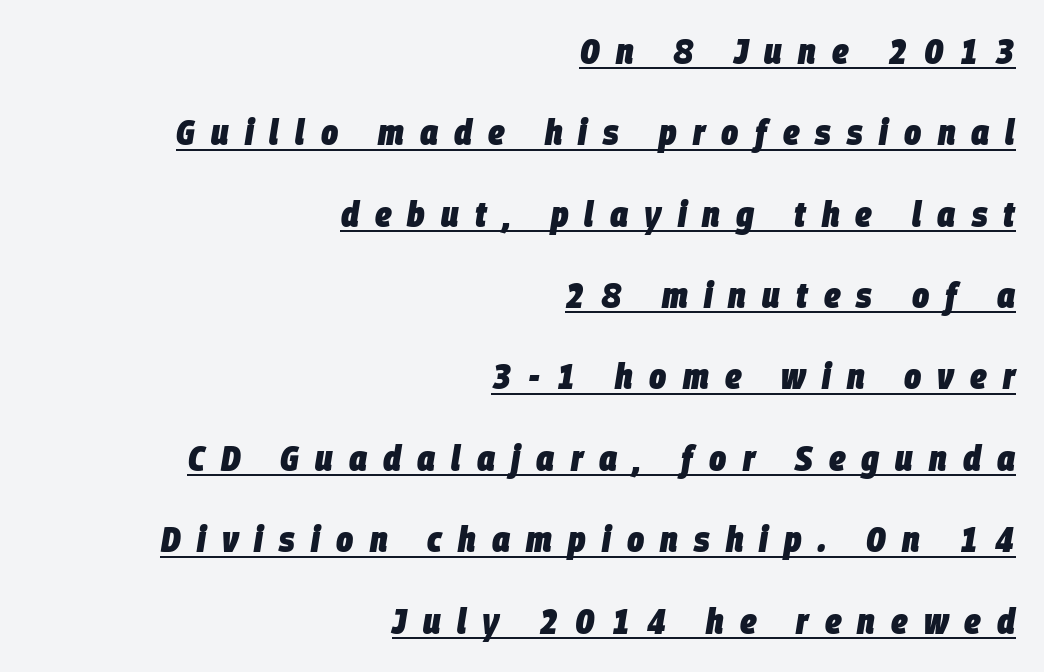
Slanted lettering throughout. Horizontal alignment here is rightward, an uncommon choice for prose. Compared with an ordinary text face, these strokes are far heavier — a full bold. Does extra space separate the letters? Yes, quite a lot of it. Rows of type keep a wide berth in the vertical direction. Underlining? Definitely there.
